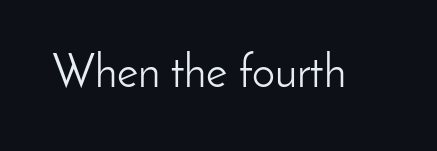
{"serif": "no", "italic": "no", "bold": "no", "weight": "light", "width": "normal", "stroke_contrast": "low", "x_height": "small", "monospaced": "no", "underline": "no", "letter_spacing": "normal", "letter_spacing_em": 0.0, "glyph_px": 46}
